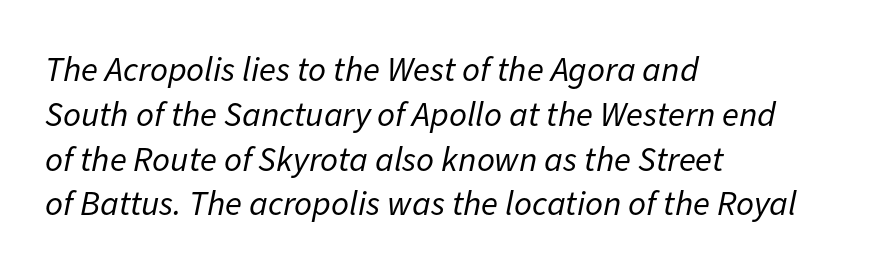
{"italic": "yes", "lean": "right", "slant_degrees": 11, "bold": "no", "weight": "regular", "width": "normal", "stroke_contrast": "low", "x_height": "medium", "monospaced": "no", "underline": "no", "align": "left", "line_spacing": "normal", "line_spacing_ratio": 1.28, "letter_spacing": "normal", "letter_spacing_em": 0.0, "glyph_px": 35}
